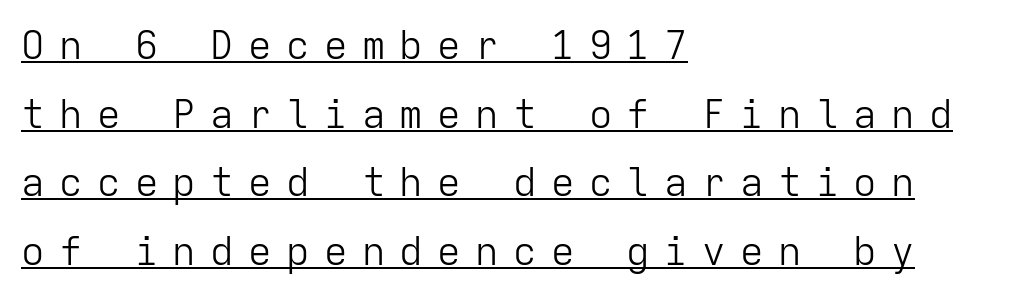
{"serif": "no", "italic": "no", "bold": "no", "weight": "light", "width": "normal", "stroke_contrast": "low", "x_height": "medium", "monospaced": "yes", "underline": "yes", "align": "left", "line_spacing_ratio": 1.76, "letter_spacing": "wide", "letter_spacing_em": 0.37, "glyph_px": 39}
